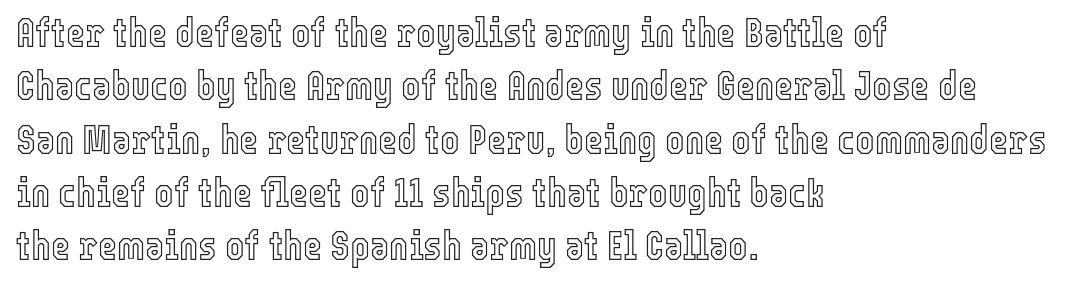
The image shows 41 px condensed type, upright; set left-aligned, normal line spacing (1.3x), normal letter spacing, not underlined; a medium x-height.
